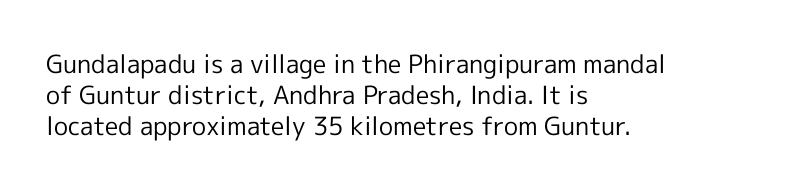
Q: Is the text bold? A: No.
Q: Is the text italic (slanted)? A: No, it is upright.
Q: Is the text underlined? A: No.
Q: How is the paragraph aligned? A: Left-aligned.
Q: Is the spacing between letters normal or unusually wide? A: Normal.
